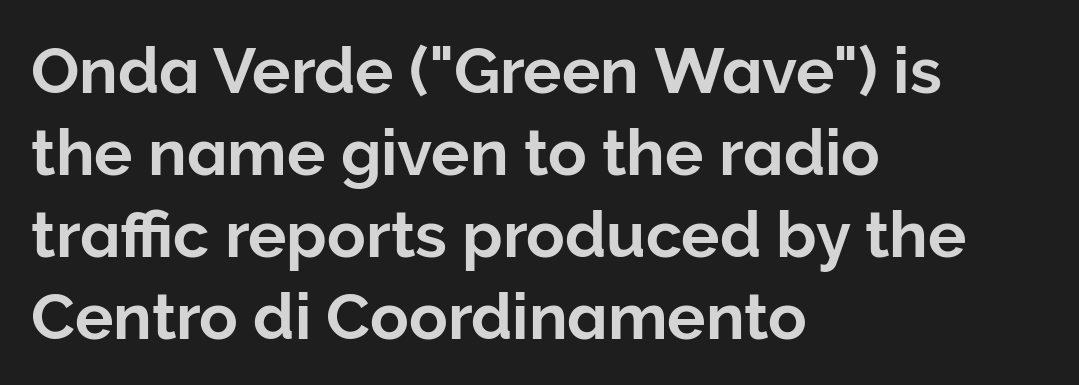
Q: Is the text italic (slanted)? A: No, it is upright.
Q: Is the typeface a serif or a sans-serif typeface? A: Sans-serif.
Q: Is the text underlined? A: No.
Q: How is the paragraph aligned? A: Left-aligned.
Q: Is the spacing between letters normal or unusually wide? A: Normal.
Q: Is the spacing between lines tight, normal or loose? A: Normal.
Q: Width (condensed, normal, or wide)? A: Normal.
Q: Stroke contrast? A: Low.
Q: x-height? A: Medium.
Q: Monospaced? A: No.
